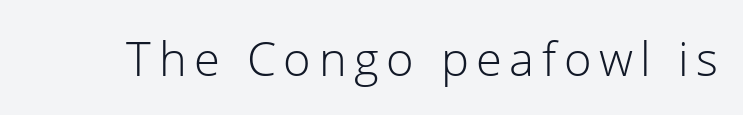
This rendering employs a face without finishing strokes, i.e., a sans-serif. Posture: straight, roman, zero tilt. This sample has the flowing, uneven cadence of proportional lettering. The cut favours lightness, reaching ordinary text weight at its darkest.
